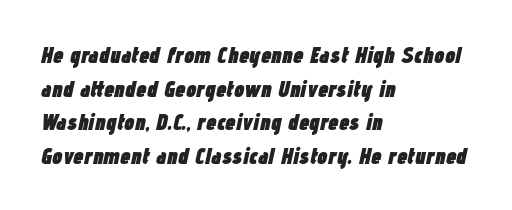
The image shows 23 px bold type, italic (leaning right); set left-aligned, normal line spacing (1.46x), normal letter spacing, not underlined.
